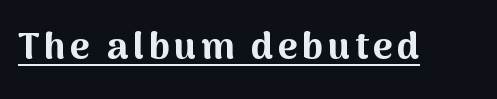
The image shows 38 px bold sans-serif type, upright; set underlined; medium stroke contrast and a medium x-height.
